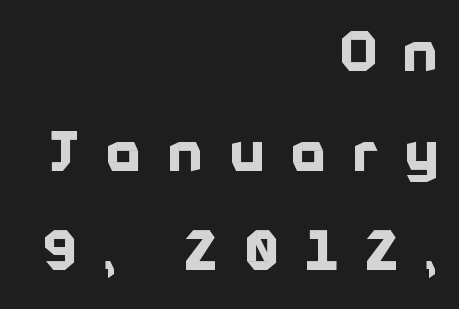
{"serif": "no", "italic": "no", "bold": "yes", "weight": "bold", "width": "normal", "stroke_contrast": "low", "x_height": "medium", "monospaced": "no", "underline": "no", "align": "right", "line_spacing_ratio": 1.81, "letter_spacing": "wide", "letter_spacing_em": 0.49, "glyph_px": 55}
